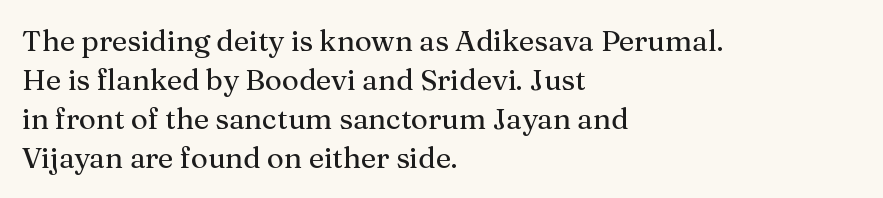
Q: Is the text italic (slanted)? A: No, it is upright.
Q: Is the typeface a serif or a sans-serif typeface? A: Serif.
Q: Is the text underlined? A: No.
Q: How is the paragraph aligned? A: Left-aligned.
Q: Is the spacing between letters normal or unusually wide? A: Normal.
Q: Is the spacing between lines tight, normal or loose? A: Normal.
Q: Width (condensed, normal, or wide)? A: Normal.
Q: Stroke contrast? A: Medium.
Q: x-height? A: Medium.
Q: Monospaced? A: No.
